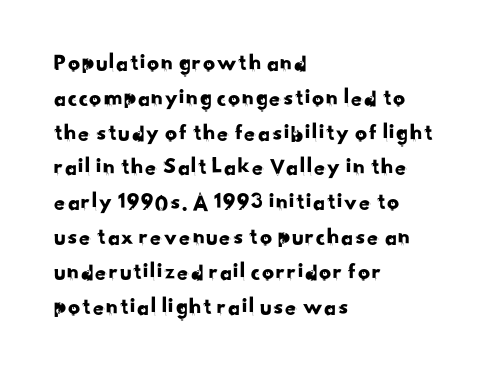
Line starts are locked; line ends wander. Does the leading feel generous? No, just average. Only glyphs here, with clear space below each row. This rendering leaves character spacing at its baseline value.
